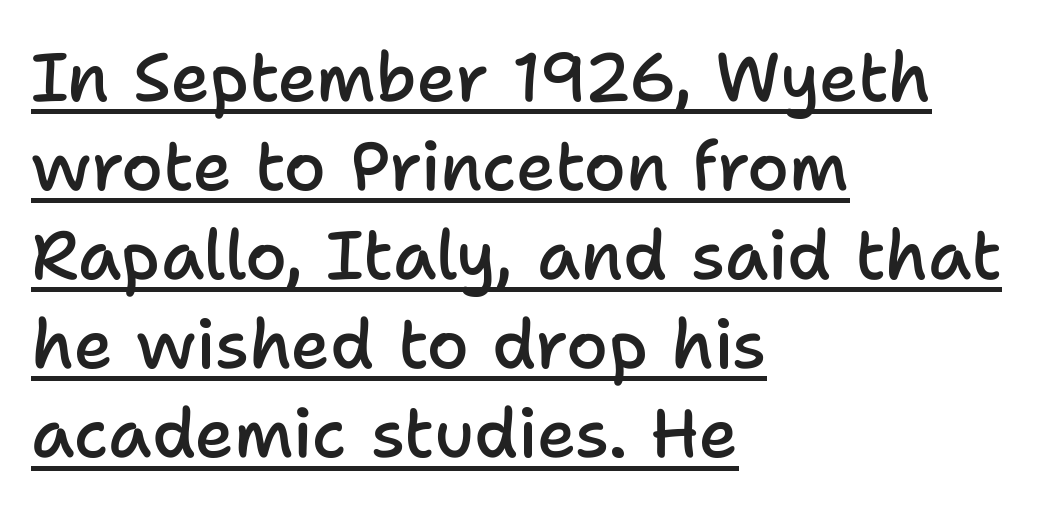
{"serif": "no", "italic": "no", "bold": "semi", "weight": "semibold", "width": "normal", "stroke_contrast": "low", "x_height": "medium", "monospaced": "no", "underline": "yes", "align": "left", "line_spacing": "normal", "line_spacing_ratio": 1.31, "letter_spacing": "normal", "letter_spacing_em": 0.0, "glyph_px": 68}
